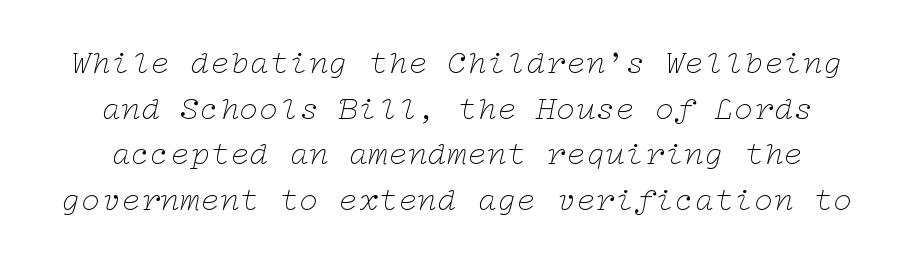
{"serif": "yes", "italic": "yes", "lean": "right", "slant_degrees": 12, "bold": "no", "weight": "thin", "width": "wide", "stroke_contrast": "low", "x_height": "medium", "underline": "no", "align": "center", "line_spacing": "normal", "line_spacing_ratio": 1.38, "letter_spacing": "normal", "letter_spacing_em": 0.0, "glyph_px": 33}
